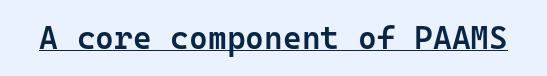
{"serif": "no", "italic": "no", "bold": "semi", "weight": "semibold", "width": "normal", "stroke_contrast": "low", "x_height": "medium", "monospaced": "yes", "underline": "yes", "letter_spacing": "normal", "letter_spacing_em": 0.0, "glyph_px": 32}
